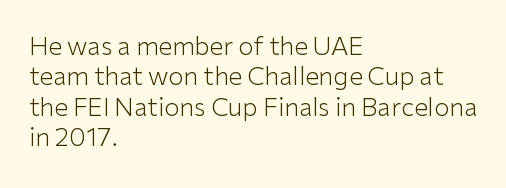
{"italic": "no", "bold": "no", "underline": "no", "align": "left", "line_spacing_ratio": 1.22, "letter_spacing": "normal", "letter_spacing_em": 0.0, "glyph_px": 25}
